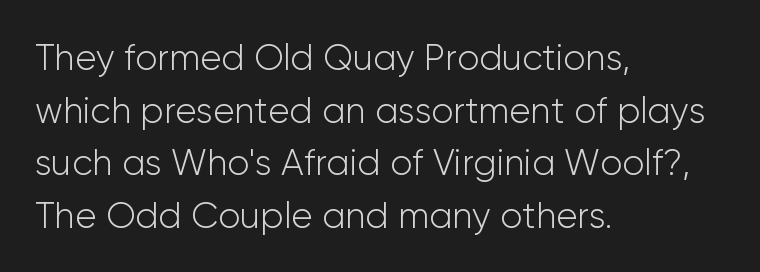
The image shows 36 px light sans-serif type, upright; set left-aligned, normal line spacing (1.46x), normal letter spacing, not underlined; low stroke contrast and a medium x-height.
